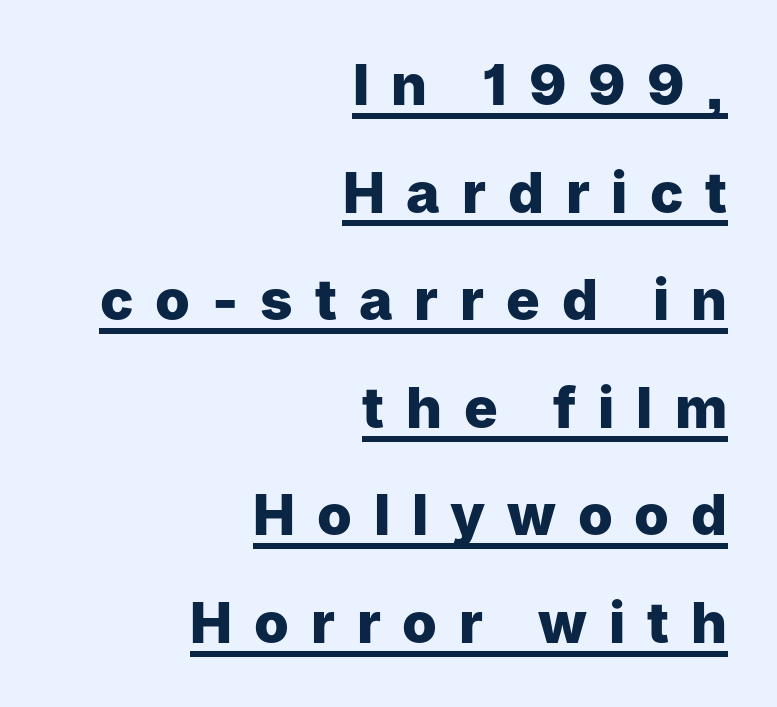
Q: Is the text bold? A: Yes.
Q: Is the text italic (slanted)? A: No, it is upright.
Q: Is the typeface a serif or a sans-serif typeface? A: Sans-serif.
Q: Is the text underlined? A: Yes.
Q: How is the paragraph aligned? A: Right-aligned.
Q: Is the spacing between letters normal or unusually wide? A: Unusually wide.
Q: Is the spacing between lines tight, normal or loose? A: Loose.
Q: Width (condensed, normal, or wide)? A: Normal.
Q: Stroke contrast? A: Low.
Q: x-height? A: Medium.
Q: Monospaced? A: No.
